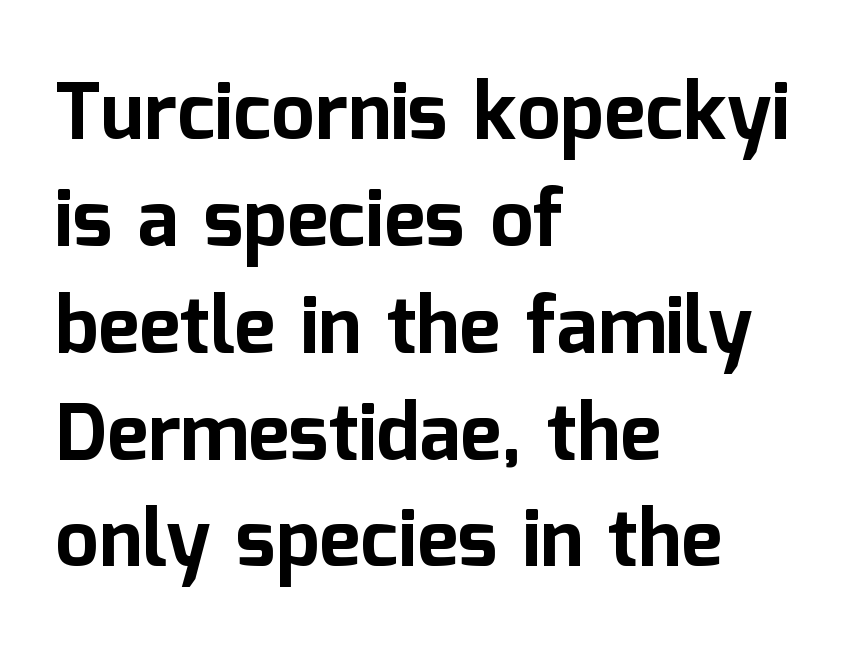
Typeset ragged right — the left edge is the straight one. The rendering shows plain stroke endings on the letterforms — a sans-serif design. Heavy, bold letterforms. Quick note: not italic, upright.
